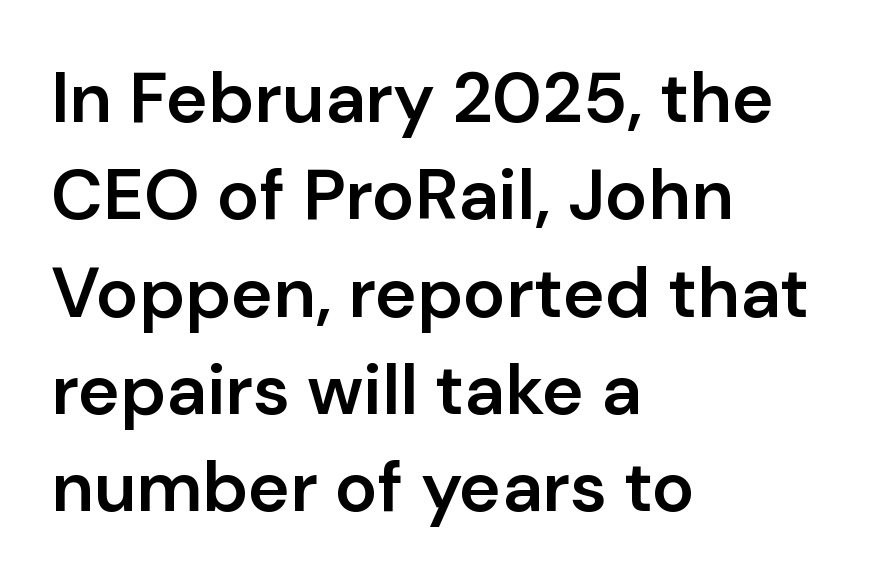
The image shows 71 px semibold sans-serif type, upright; set left-aligned, normal line spacing (1.37x), normal letter spacing, not underlined; low stroke contrast and a medium x-height.
